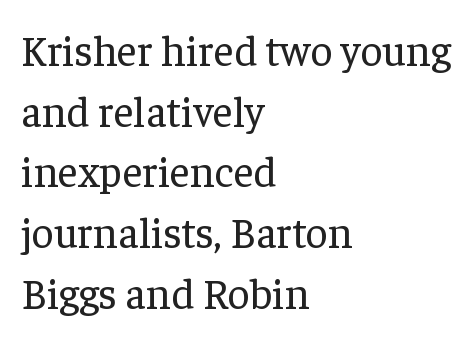
The image shows 43 px regular-weight serif type, upright; set left-aligned, normal line spacing (1.41x), normal letter spacing, not underlined; low stroke contrast and a medium x-height.
